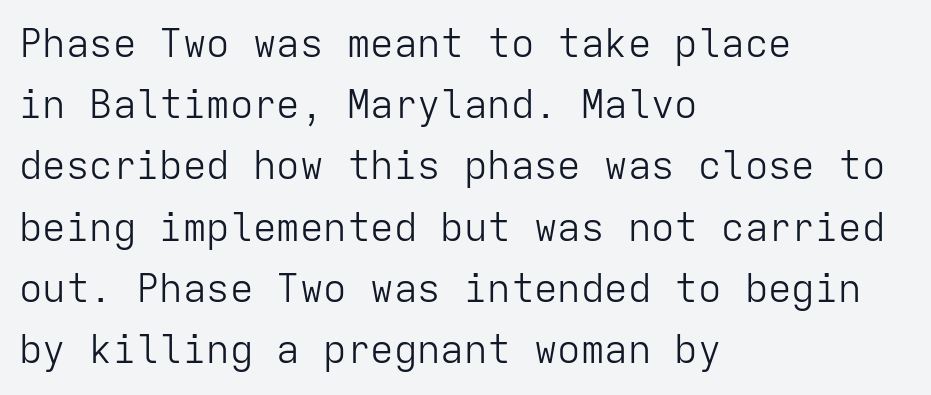
{"serif": "no", "italic": "no", "bold": "no", "weight": "light", "width": "normal", "stroke_contrast": "low", "x_height": "medium", "monospaced": "yes", "underline": "no", "align": "left", "line_spacing": "normal", "line_spacing_ratio": 1.57, "letter_spacing": "normal", "letter_spacing_em": 0.0, "glyph_px": 39}
